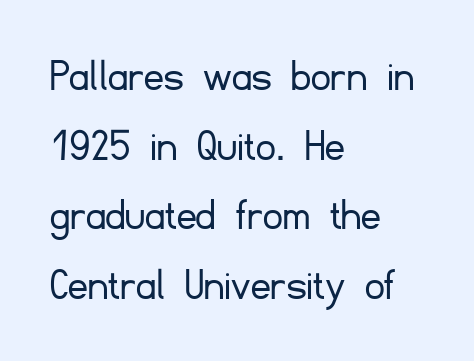
{"serif": "no", "italic": "no", "bold": "no", "weight": "light", "width": "normal", "stroke_contrast": "low", "x_height": "small", "monospaced": "no", "underline": "no", "align": "left", "line_spacing": "normal", "line_spacing_ratio": 1.45, "letter_spacing": "normal", "letter_spacing_em": 0.0, "glyph_px": 48}
